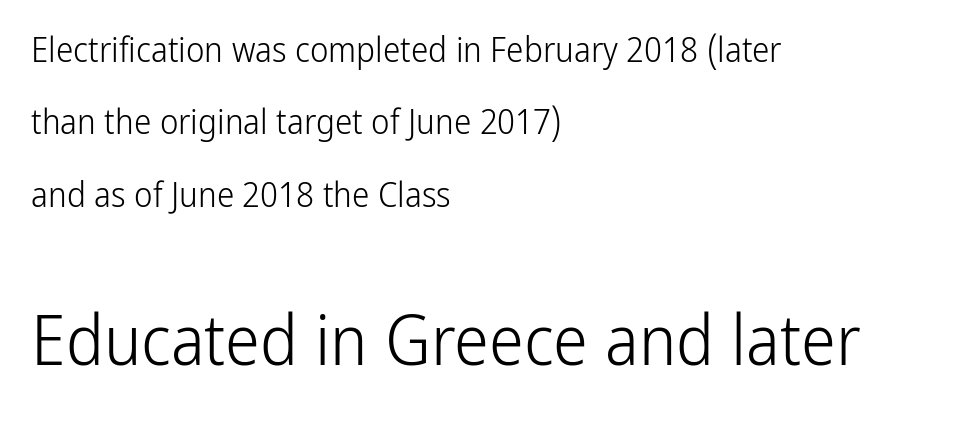
{"serif": "no", "italic": "no", "bold": "no", "weight": "light", "width": "condensed", "stroke_contrast": "low", "x_height": "medium", "monospaced": "no", "underline": "no", "align": "left", "line_spacing": "loose", "line_spacing_ratio": 2.07, "letter_spacing": "normal", "letter_spacing_em": 0.0, "larger_block": "second", "size_ratio": 2.0, "glyph_px": 70}
